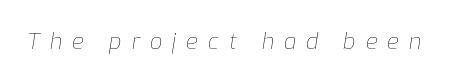
Q: Is the text bold? A: No.
Q: Is the text italic (slanted)? A: Yes, it leans right by about 9 degrees.
Q: Is the text underlined? A: No.
Q: Is the spacing between letters normal or unusually wide? A: Unusually wide.
